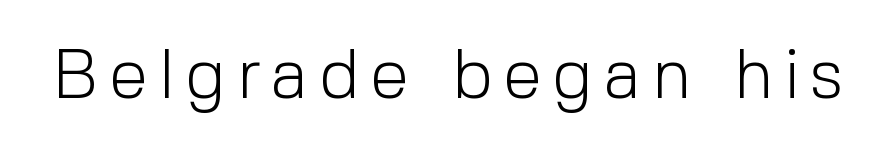
Q: Is the text bold? A: No.
Q: Is the text italic (slanted)? A: No, it is upright.
Q: Is the typeface a serif or a sans-serif typeface? A: Sans-serif.
Q: Is the text underlined? A: No.
Q: Width (condensed, normal, or wide)? A: Normal.
Q: x-height? A: Medium.
Q: Monospaced? A: No.
